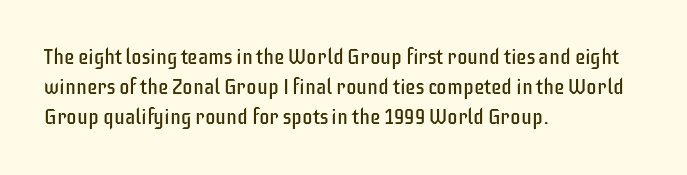
Q: Is the text bold? A: No.
Q: Is the text italic (slanted)? A: No, it is upright.
Q: Is the text underlined? A: No.
Q: How is the paragraph aligned? A: Left-aligned.
Q: Is the spacing between letters normal or unusually wide? A: Normal.
Q: Is the spacing between lines tight, normal or loose? A: Normal.
